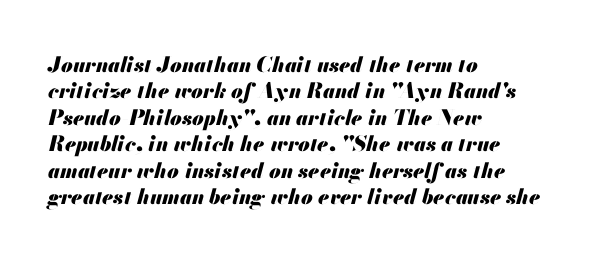
The image shows 21 px bold type, italic (leaning right); set left-aligned, normal line spacing (1.26x), normal letter spacing, not underlined.
